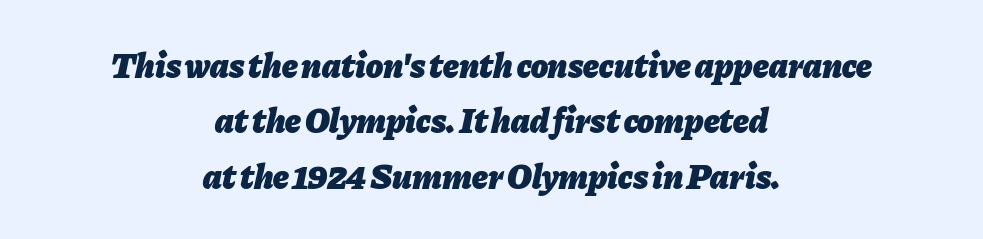
Q: Is the text bold? A: Yes.
Q: Is the text italic (slanted)? A: Yes, it leans right by about 11 degrees.
Q: Is the text underlined? A: No.
Q: How is the paragraph aligned? A: Centered.
Q: Is the spacing between letters normal or unusually wide? A: Normal.
Q: Is the spacing between lines tight, normal or loose? A: Normal.
Q: Width (condensed, normal, or wide)? A: Normal.
Q: Stroke contrast? A: Low.
Q: x-height? A: Medium.
Q: Monospaced? A: No.
